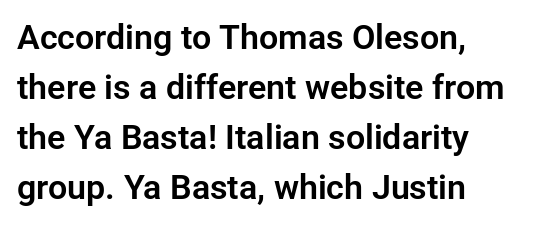
The image shows 34 px sans-serif type, upright; set left-aligned, normal line spacing (1.47x), normal letter spacing, not underlined; low stroke contrast and a medium x-height.
